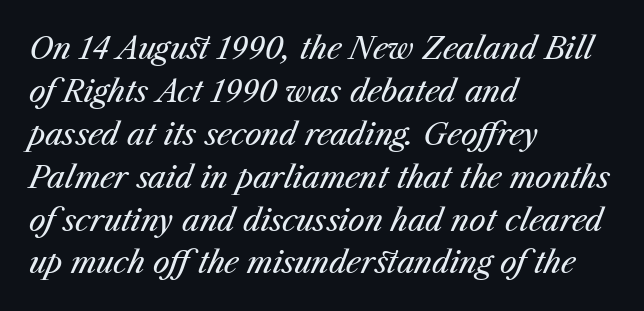
Q: Is the text bold? A: No.
Q: Is the text italic (slanted)? A: Yes, it leans right by about 23 degrees.
Q: Is the text underlined? A: No.
Q: How is the paragraph aligned? A: Left-aligned.
Q: Is the spacing between letters normal or unusually wide? A: Normal.
Q: Is the spacing between lines tight, normal or loose? A: Normal.
Q: Width (condensed, normal, or wide)? A: Normal.
Q: Stroke contrast? A: Medium.
Q: x-height? A: Medium.
Q: Monospaced? A: No.
